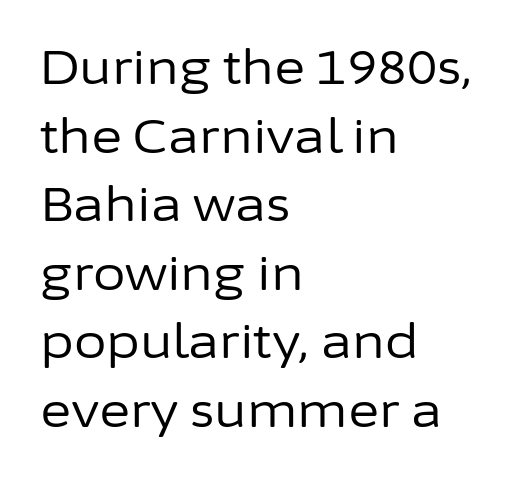
{"serif": "no", "italic": "no", "bold": "no", "weight": "regular", "width": "normal", "stroke_contrast": "low", "x_height": "medium", "monospaced": "no", "underline": "no", "align": "left", "line_spacing": "normal", "line_spacing_ratio": 1.46, "letter_spacing": "normal", "letter_spacing_em": 0.0, "glyph_px": 47}
